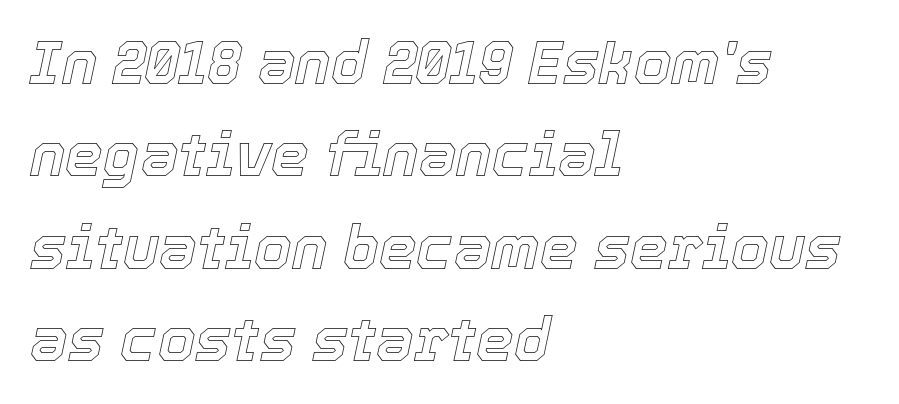
Q: Is the text italic (slanted)? A: Yes, it leans right by about 12 degrees.
Q: Is the text underlined? A: No.
Q: How is the paragraph aligned? A: Left-aligned.
Q: Is the spacing between letters normal or unusually wide? A: Normal.
Q: Is the spacing between lines tight, normal or loose? A: Normal.
Q: Width (condensed, normal, or wide)? A: Normal.
Q: x-height? A: Medium.
Q: Monospaced? A: No.
